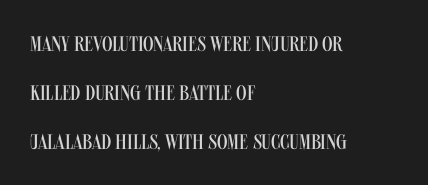
Q: Is the text bold? A: No.
Q: Is the text italic (slanted)? A: No, it is upright.
Q: Is the text underlined? A: No.
Q: How is the paragraph aligned? A: Left-aligned.
Q: Is the spacing between letters normal or unusually wide? A: Normal.
Q: Is the spacing between lines tight, normal or loose? A: Loose.
